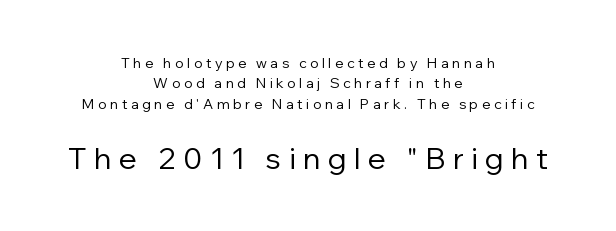
The image shows 30 px regular-weight sans-serif type, upright; set centered, normal line spacing (1.46x), unusually wide letter spacing (+0.25 em), not underlined; the second (bottom) block is 2.14x larger; low stroke contrast and a medium x-height.
